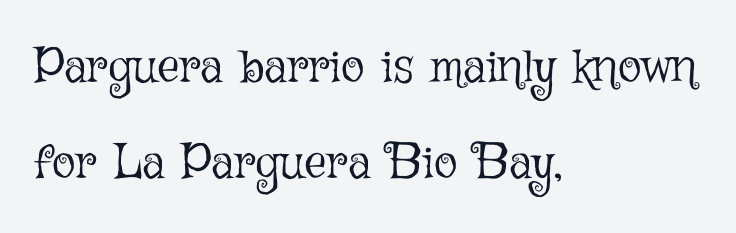
{"italic": "no", "bold": "no", "weight": "light", "width": "normal", "stroke_contrast": "low", "x_height": "medium", "monospaced": "no", "underline": "no", "align": "left", "line_spacing": "loose", "line_spacing_ratio": 1.96, "letter_spacing": "normal", "letter_spacing_em": 0.0, "glyph_px": 49}
